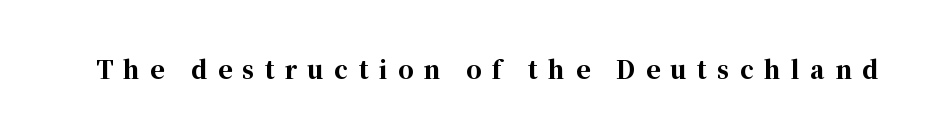
Q: Is the text bold? A: Yes.
Q: Is the text italic (slanted)? A: No, it is upright.
Q: Is the text underlined? A: No.
Q: Is the spacing between letters normal or unusually wide? A: Unusually wide.
